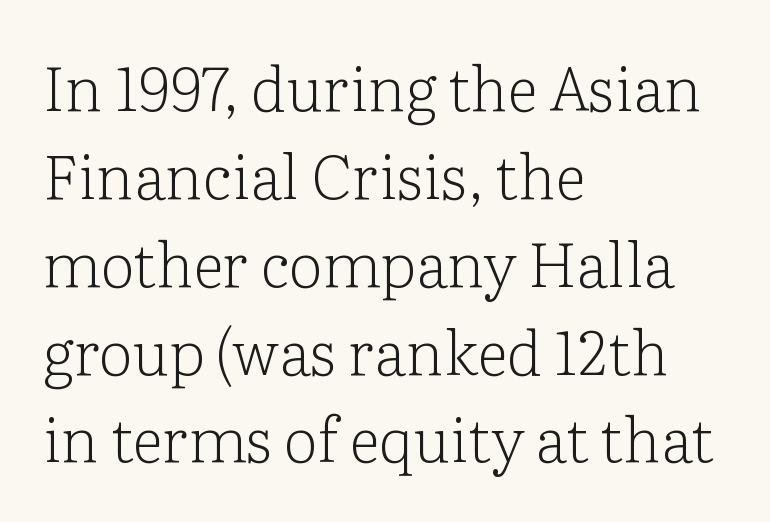
Q: Is the text bold? A: No.
Q: Is the text italic (slanted)? A: No, it is upright.
Q: Is the typeface a serif or a sans-serif typeface? A: Serif.
Q: Is the text underlined? A: No.
Q: How is the paragraph aligned? A: Left-aligned.
Q: Is the spacing between letters normal or unusually wide? A: Normal.
Q: Is the spacing between lines tight, normal or loose? A: Normal.
Q: Width (condensed, normal, or wide)? A: Normal.
Q: Stroke contrast? A: Low.
Q: x-height? A: Medium.
Q: Monospaced? A: No.
